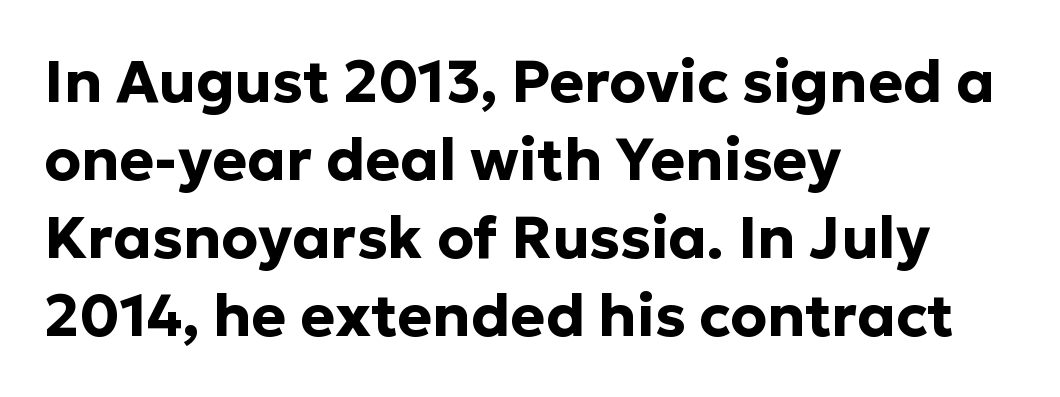
{"serif": "no", "italic": "no", "bold": "yes", "weight": "bold", "width": "normal", "stroke_contrast": "low", "x_height": "medium", "monospaced": "no", "underline": "no", "align": "left", "line_spacing": "normal", "line_spacing_ratio": 1.32, "letter_spacing": "normal", "letter_spacing_em": 0.0, "glyph_px": 59}
